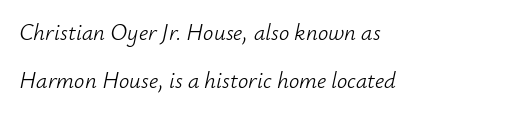
Q: Is the text bold? A: No.
Q: Is the text italic (slanted)? A: Yes, it leans right by about 12 degrees.
Q: Is the text underlined? A: No.
Q: How is the paragraph aligned? A: Left-aligned.
Q: Is the spacing between letters normal or unusually wide? A: Normal.
Q: Is the spacing between lines tight, normal or loose? A: Loose.
